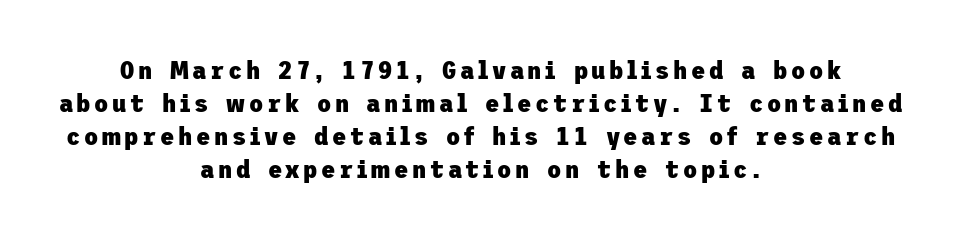
The image shows 26 px bold type, upright; set centered, normal line spacing (1.27x), not underlined.
